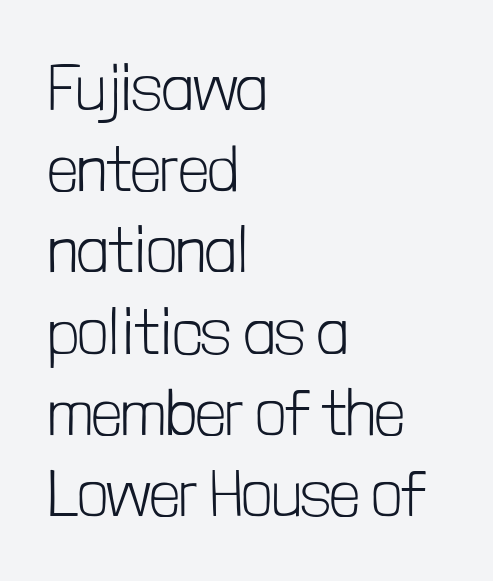
Reading down the column, the eye jumps a familiar distance to each next line. This sample is left-justified, so line endings fall wherever the words run out. A typesetter would call this zero additional tracking. Is this a heavy cut? Hardly; it is regular or lighter.
